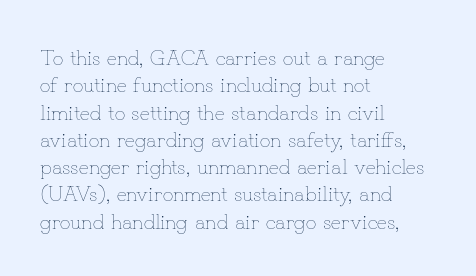
Q: Is the text bold? A: No.
Q: Is the text italic (slanted)? A: No, it is upright.
Q: Is the text underlined? A: No.
Q: How is the paragraph aligned? A: Left-aligned.
Q: Is the spacing between letters normal or unusually wide? A: Normal.
Q: Is the spacing between lines tight, normal or loose? A: Normal.
